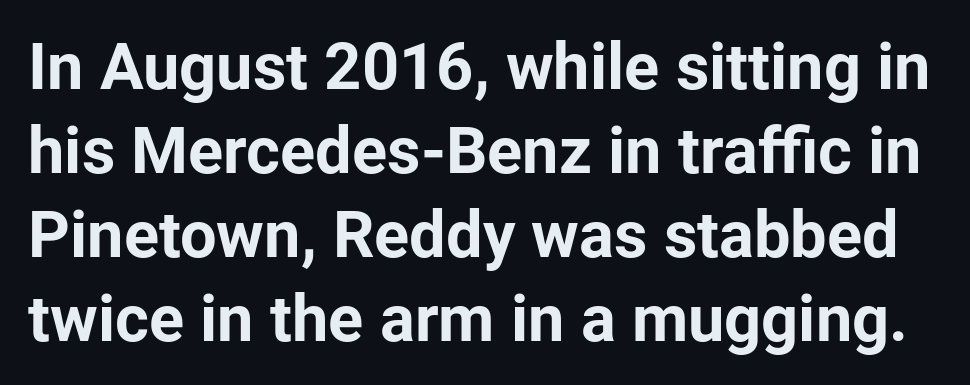
Anything drawn beneath the words? Only blank space. The vertical gap from one line to the next is medium. Nope, not italic — everything's standing straight. Typographically, this falls in the sans-serif category. Bold? Absolutely — the strokes are thick and heavy.
